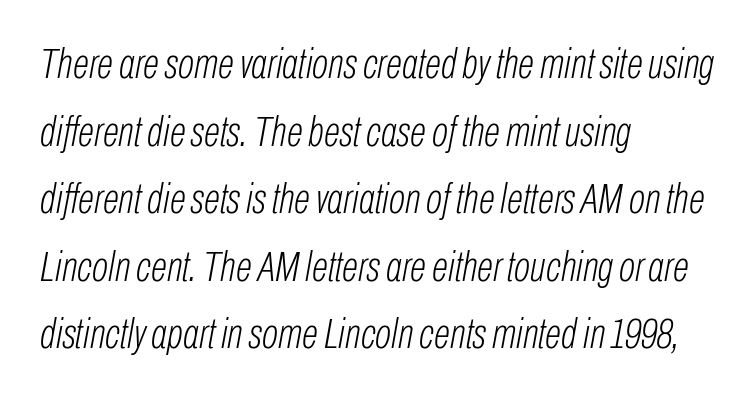
Q: Is the text bold? A: No.
Q: Is the text italic (slanted)? A: Yes, it leans right by about 10 degrees.
Q: Is the text underlined? A: No.
Q: How is the paragraph aligned? A: Left-aligned.
Q: Is the spacing between letters normal or unusually wide? A: Normal.
Q: Is the spacing between lines tight, normal or loose? A: Normal.
Q: Width (condensed, normal, or wide)? A: Condensed.
Q: Stroke contrast? A: Low.
Q: x-height? A: Medium.
Q: Monospaced? A: No.
